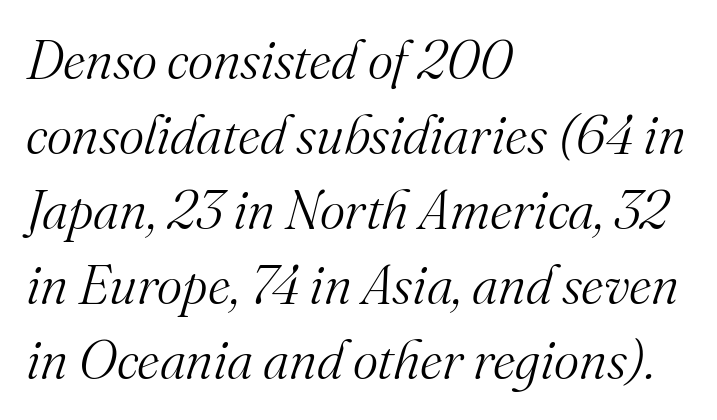
Glyph-to-glyph distance matches everyday printed text. The type family on display is of the serif kind. Does the leading feel generous? No, just average. Heft: none added — not bold.
